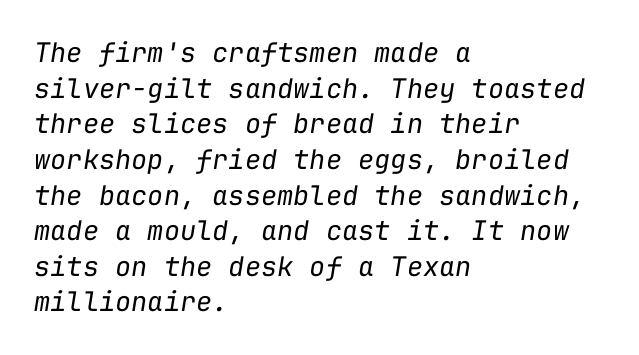
Think standard paragraph weight, or any step lighter than that. Decoration check: the copy has no underline. One glance says typical: line gaps are just what's usual. A typesetter would call this zero additional tracking. Quick note: italic. Which margin do the lines hug? The left one — the right edge is uneven.
